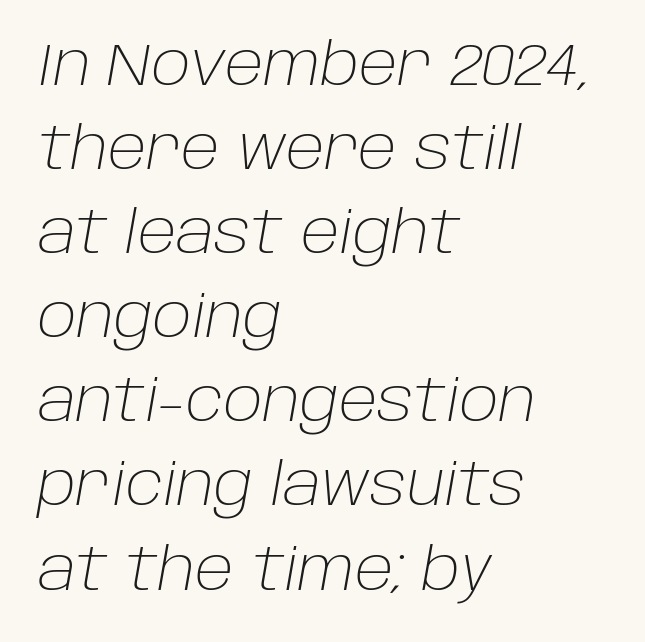
The image shows 58 px light type, italic (leaning right); set left-aligned, normal line spacing (1.45x), normal letter spacing, not underlined; low stroke contrast and a large x-height.
